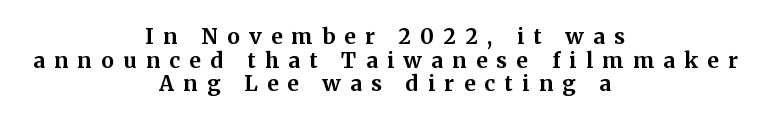
These lines carry a lot of weight — the face is fully bold. The strip under each line holds only bare page. The designer dialed line spacing down below the default. The specimen reads as upright at a glance. The whitespace from short lines is split evenly between both sides.
